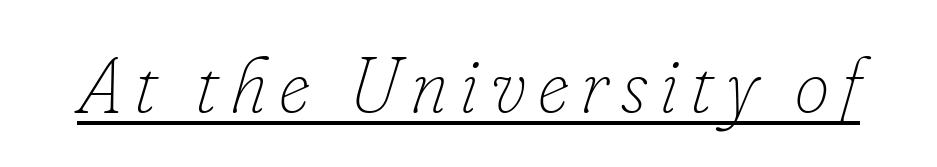
Like a heading marked for emphasis, these lines bear an underscore. Weight: regular or lighter. Every character sits at an angle, as italics do. Do the characters align in a grid? No, the font is proportional.
